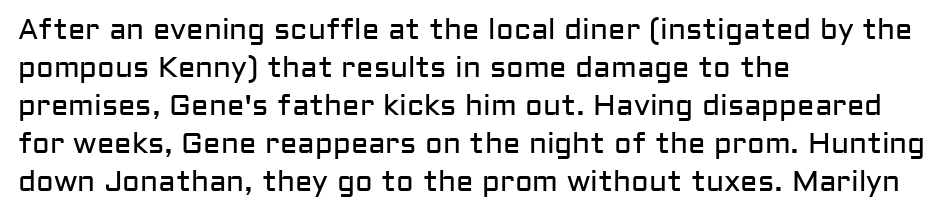
Q: Is the text bold? A: No.
Q: Is the text italic (slanted)? A: No, it is upright.
Q: Is the typeface a serif or a sans-serif typeface? A: Sans-serif.
Q: Is the text underlined? A: No.
Q: How is the paragraph aligned? A: Left-aligned.
Q: Is the spacing between letters normal or unusually wide? A: Normal.
Q: Is the spacing between lines tight, normal or loose? A: Normal.
Q: Width (condensed, normal, or wide)? A: Normal.
Q: Stroke contrast? A: Low.
Q: x-height? A: Medium.
Q: Monospaced? A: No.
